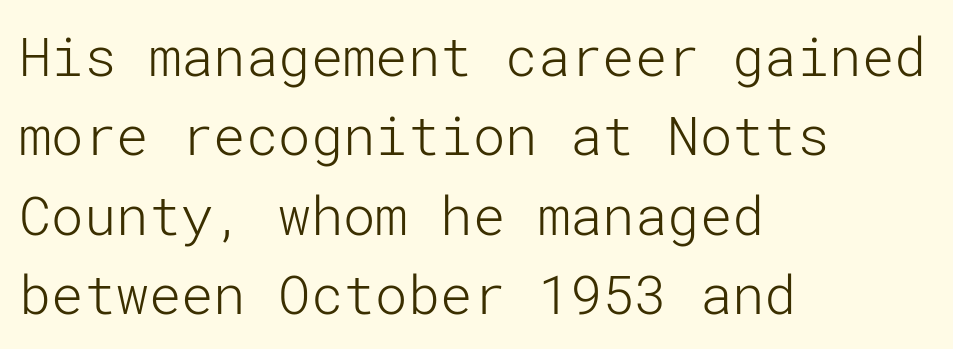
Q: Is the text bold? A: No.
Q: Is the text italic (slanted)? A: No, it is upright.
Q: Is the typeface a serif or a sans-serif typeface? A: Sans-serif.
Q: Is the text underlined? A: No.
Q: How is the paragraph aligned? A: Left-aligned.
Q: Is the spacing between letters normal or unusually wide? A: Normal.
Q: Is the spacing between lines tight, normal or loose? A: Normal.
Q: Width (condensed, normal, or wide)? A: Normal.
Q: Stroke contrast? A: Low.
Q: x-height? A: Medium.
